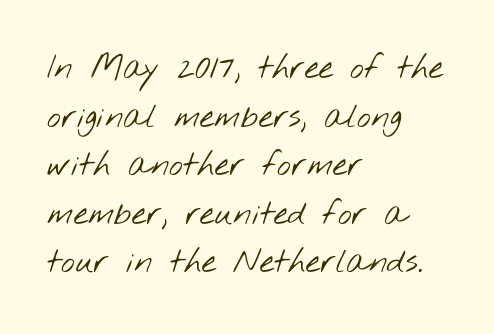
Stroke thickness stays within the range of a standard reading face or lighter. Each letter keeps its own natural width here, so spacing adapts to shape. Each word holds together tightly as a unit, with standard inter-letter gaps. A typesetter would label this face a sans. Rows of type keep a routine distance in the vertical direction.
